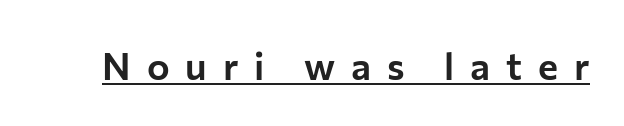
{"serif": "no", "italic": "no", "width": "normal", "stroke_contrast": "low", "x_height": "medium", "monospaced": "no", "underline": "yes", "letter_spacing": "wide", "letter_spacing_em": 0.42, "glyph_px": 38}
